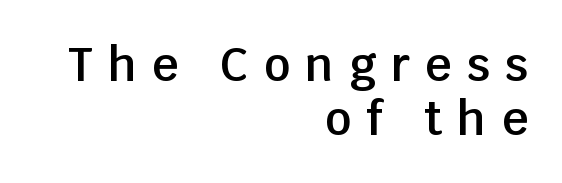
The glyphs have the mass of a demibold cut, below bold. Alignment: flush right. A typesetter would mark this as roman, not italic. Clear beneath every line of the passage. The font family rendered here belongs to the sans-serif group.
